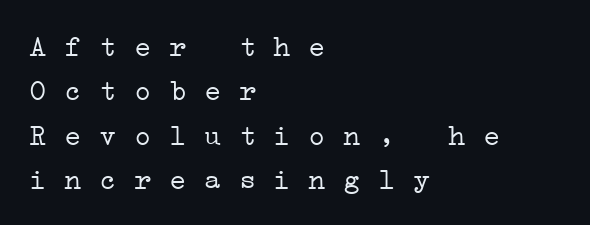
Q: Is the text bold? A: No.
Q: Is the typeface a serif or a sans-serif typeface? A: Serif.
Q: Is the text underlined? A: No.
Q: How is the paragraph aligned? A: Left-aligned.
Q: Is the spacing between letters normal or unusually wide? A: Normal.
Q: Is the spacing between lines tight, normal or loose? A: Normal.
Q: Width (condensed, normal, or wide)? A: Wide.
Q: Stroke contrast? A: Low.
Q: x-height? A: Medium.
Q: Monospaced? A: Yes.
